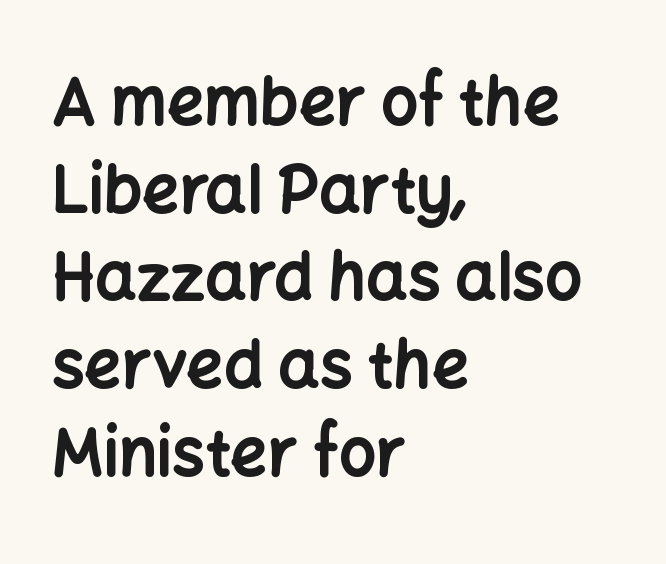
Q: Is the text bold? A: Yes.
Q: Is the text italic (slanted)? A: No, it is upright.
Q: Is the typeface a serif or a sans-serif typeface? A: Sans-serif.
Q: Is the text underlined? A: No.
Q: How is the paragraph aligned? A: Left-aligned.
Q: Is the spacing between letters normal or unusually wide? A: Normal.
Q: Is the spacing between lines tight, normal or loose? A: Normal.
Q: Width (condensed, normal, or wide)? A: Normal.
Q: Stroke contrast? A: Low.
Q: x-height? A: Medium.
Q: Monospaced? A: No.
